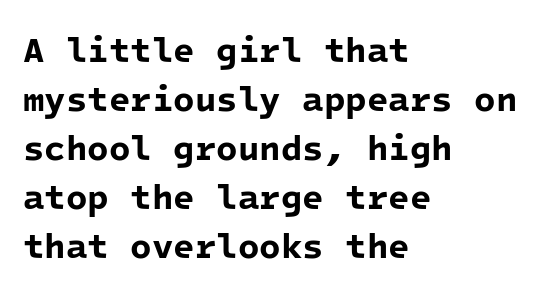
Q: Is the text bold? A: Yes.
Q: Is the typeface a serif or a sans-serif typeface? A: Sans-serif.
Q: Is the text underlined? A: No.
Q: How is the paragraph aligned? A: Left-aligned.
Q: Is the spacing between letters normal or unusually wide? A: Normal.
Q: Is the spacing between lines tight, normal or loose? A: Normal.
Q: Width (condensed, normal, or wide)? A: Normal.
Q: Stroke contrast? A: Low.
Q: x-height? A: Medium.
Q: Monospaced? A: Yes.
